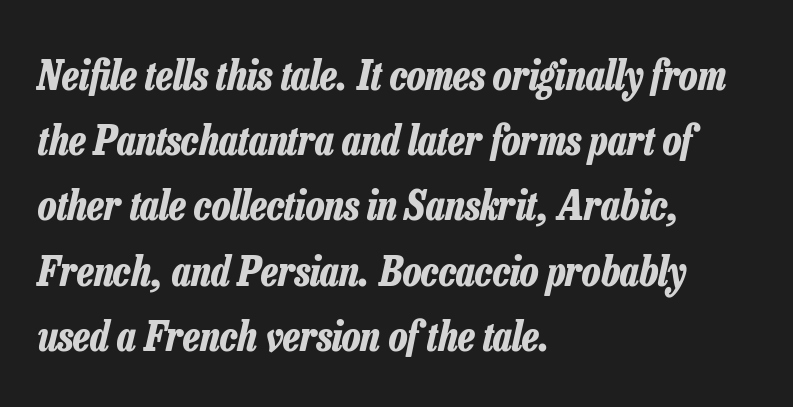
{"italic": "yes", "lean": "right", "slant_degrees": 13, "bold": "yes", "weight": "bold", "width": "condensed", "stroke_contrast": "low", "x_height": "medium", "monospaced": "no", "underline": "no", "align": "left", "line_spacing": "normal", "line_spacing_ratio": 1.59, "letter_spacing": "normal", "letter_spacing_em": 0.0, "glyph_px": 41}
